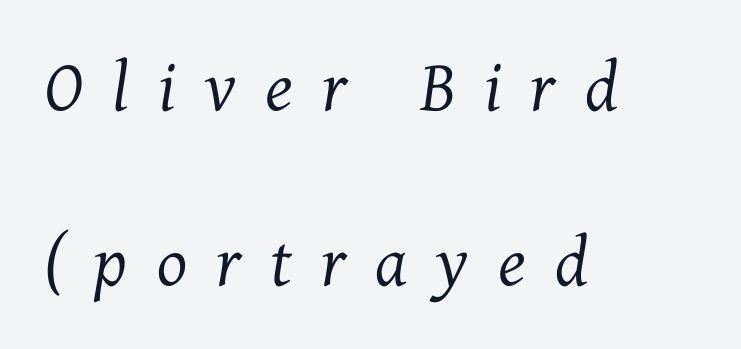
This sample uses a serif face. Think of a printed novel: that variable character pitch is what you see here. Compared with ordinary roman type, these characters are visibly tilted. Descenders hang freely into open space. Line spacing here is loose. Ink coverage per letter is moderate at most.
